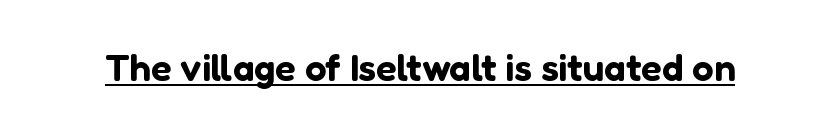
How are the letters spaced? Ordinarily, with no added tracking. Serif or sans? Sans — the stroke terminals are bare. A rule runs beneath these lines of type. Character widths vary here, with narrow letters taking less room than wide ones.
